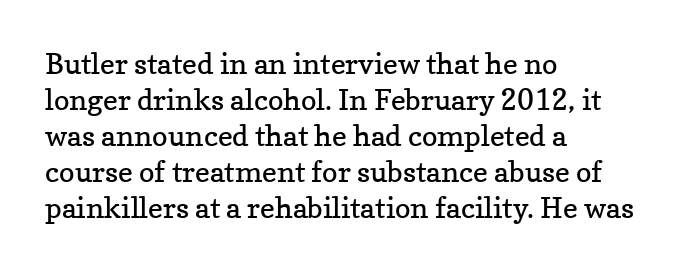
The foot of each line stays bare and open. Nothing unusual about the tracking: characters are spaced as the font intends. The letters carry serifs — small finishing strokes at the ends of their stems. The strokes are not fattened; the text isn't bold. Each letter keeps its own natural width here, so spacing adapts to shape. Is there any slant? The stems are plumb.
